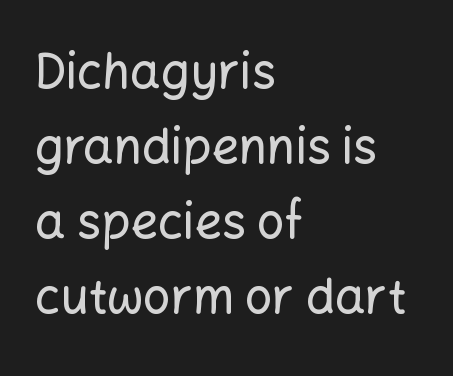
{"serif": "no", "italic": "no", "width": "normal", "stroke_contrast": "low", "x_height": "medium", "monospaced": "no", "underline": "no", "align": "left", "line_spacing": "normal", "line_spacing_ratio": 1.56, "letter_spacing": "normal", "letter_spacing_em": 0.0, "glyph_px": 48}
